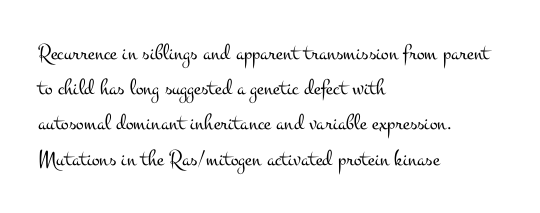
Q: Is the text bold? A: No.
Q: Is the text italic (slanted)? A: Yes.
Q: Is the text underlined? A: No.
Q: How is the paragraph aligned? A: Left-aligned.
Q: Is the spacing between letters normal or unusually wide? A: Normal.
Q: Is the spacing between lines tight, normal or loose? A: Normal.
